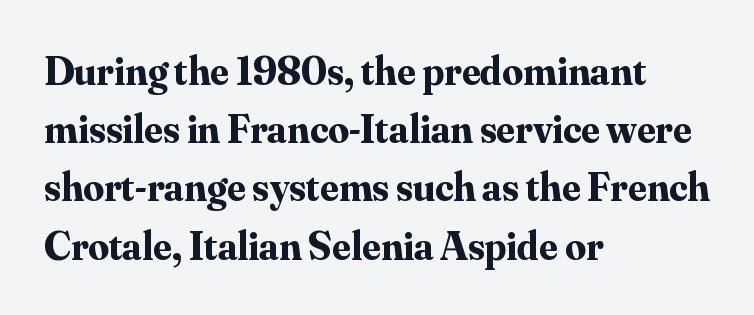
The image shows 41 px bold serif type, upright; set left-aligned, normal line spacing (1.42x), normal letter spacing, not underlined; medium stroke contrast and a small x-height.
